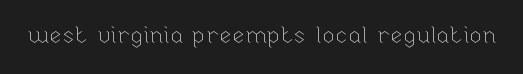
The image shows 23 px text type, upright; set normal letter spacing, not underlined.
